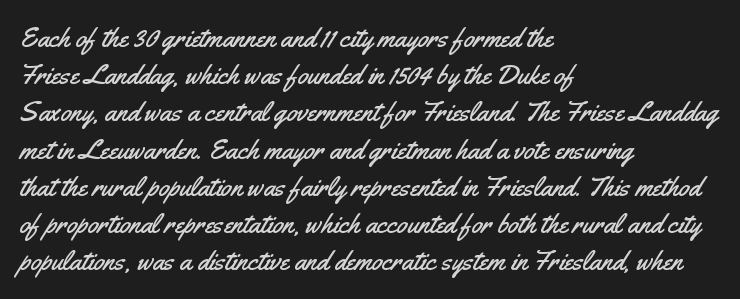
The image shows 28 px condensed sans-serif type; set left-aligned, normal line spacing (1.33x), normal letter spacing, not underlined; medium stroke contrast and a small x-height.
